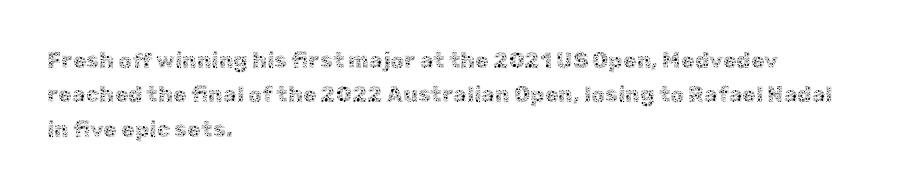
The specimen reads as upright at a glance. Is the stroke heavy? The answer is a plain regular-or-lighter. Clear beneath every line of the passage. Notice how descenders clear the ascenders below comfortably — that's standard leading.
